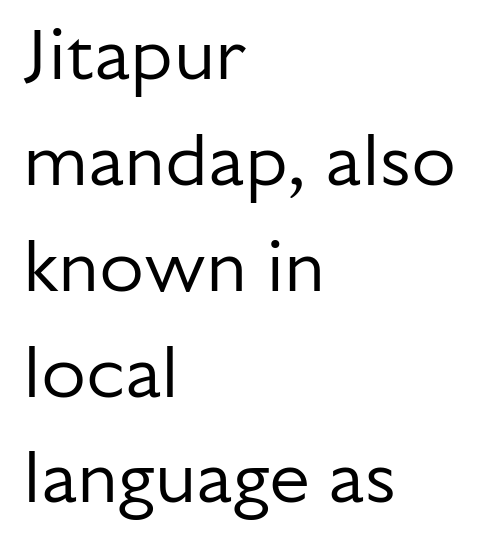
{"serif": "no", "italic": "no", "bold": "no", "weight": "regular", "width": "normal", "stroke_contrast": "low", "x_height": "medium", "monospaced": "no", "underline": "no", "align": "left", "line_spacing": "normal", "line_spacing_ratio": 1.45, "letter_spacing": "normal", "letter_spacing_em": 0.0, "glyph_px": 73}
